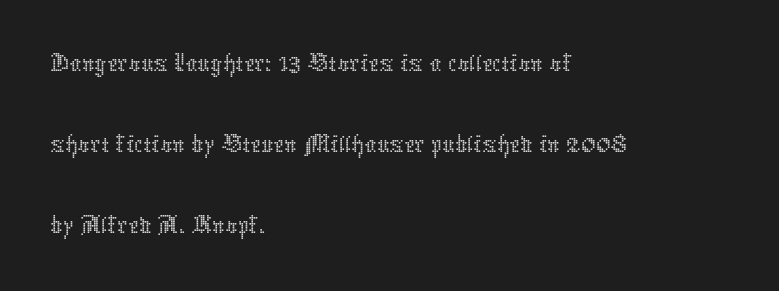
Q: Is the text bold? A: No.
Q: Is the text italic (slanted)? A: No, it is upright.
Q: Is the text underlined? A: No.
Q: How is the paragraph aligned? A: Left-aligned.
Q: Is the spacing between letters normal or unusually wide? A: Normal.
Q: Is the spacing between lines tight, normal or loose? A: Normal.
Q: Width (condensed, normal, or wide)? A: Normal.
Q: Stroke contrast? A: Low.
Q: x-height? A: Medium.
Q: Monospaced? A: No.
